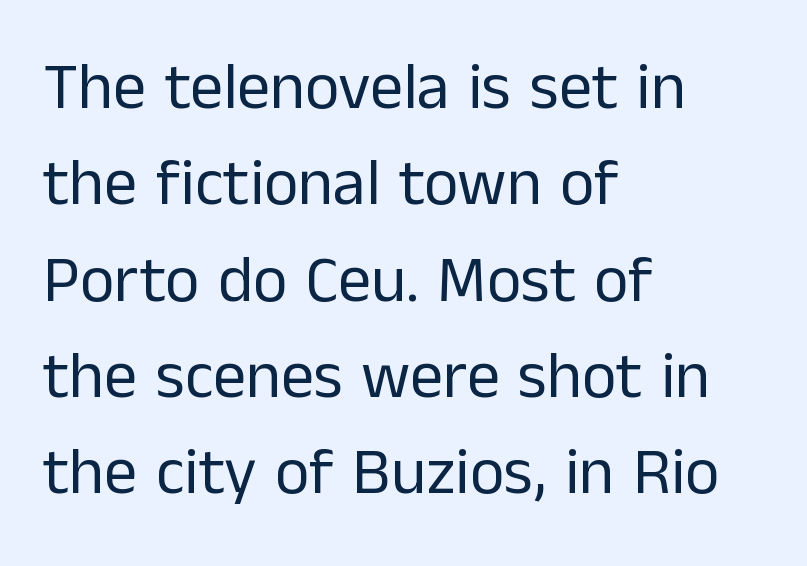
Q: Is the text bold? A: No.
Q: Is the text italic (slanted)? A: No, it is upright.
Q: Is the typeface a serif or a sans-serif typeface? A: Sans-serif.
Q: Is the text underlined? A: No.
Q: How is the paragraph aligned? A: Left-aligned.
Q: Is the spacing between letters normal or unusually wide? A: Normal.
Q: Is the spacing between lines tight, normal or loose? A: Normal.
Q: Width (condensed, normal, or wide)? A: Normal.
Q: Stroke contrast? A: Low.
Q: x-height? A: Medium.
Q: Monospaced? A: No.
